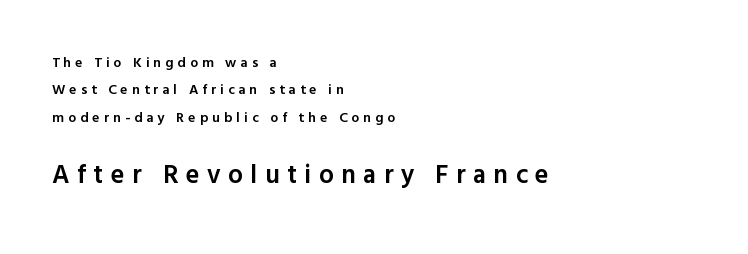
{"italic": "no", "bold": "semi", "underline": "no", "align": "left", "line_spacing": "loose", "line_spacing_ratio": 1.96, "letter_spacing": "wide", "letter_spacing_em": 0.29, "larger_block": "second", "size_ratio": 1.86, "glyph_px": 26}
